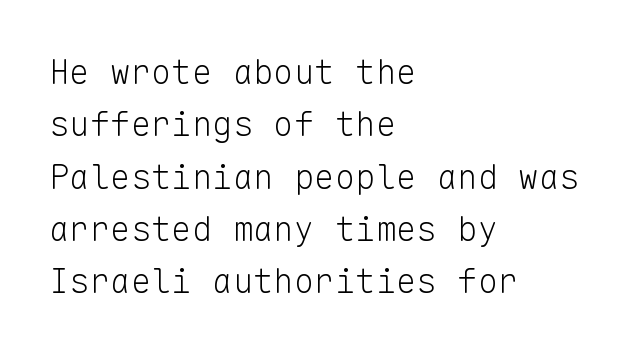
Q: Is the text bold? A: No.
Q: Is the text italic (slanted)? A: No, it is upright.
Q: Is the typeface a serif or a sans-serif typeface? A: Sans-serif.
Q: Is the text underlined? A: No.
Q: How is the paragraph aligned? A: Left-aligned.
Q: Is the spacing between letters normal or unusually wide? A: Normal.
Q: Is the spacing between lines tight, normal or loose? A: Normal.
Q: Width (condensed, normal, or wide)? A: Normal.
Q: Stroke contrast? A: Low.
Q: x-height? A: Medium.
Q: Monospaced? A: Yes.
